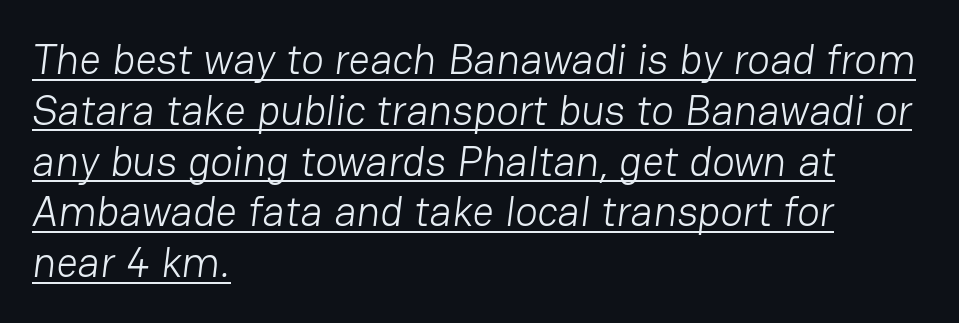
The image shows 42 px light sans-serif type; set left-aligned, line spacing 1.21x, normal letter spacing, underlined; low stroke contrast and a medium x-height.
